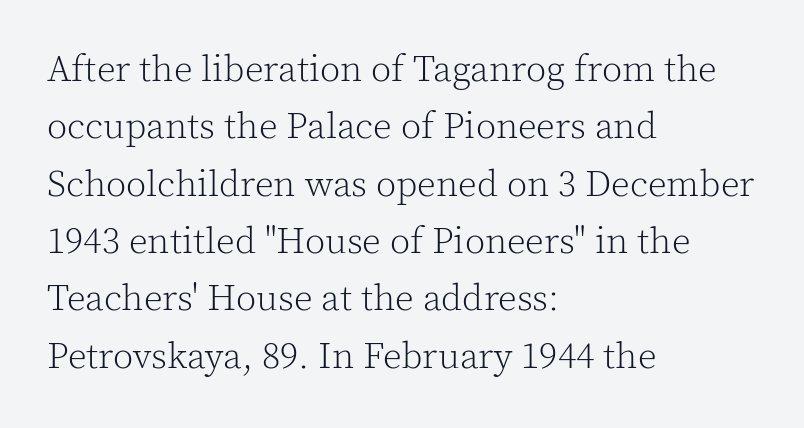
One-word summary of the alignment: left. The face used here is proportionally spaced, like ordinary book or web type. Tall strokes in this sample are plumb rather than angled. The zone under the glyphs is completely vacant.
